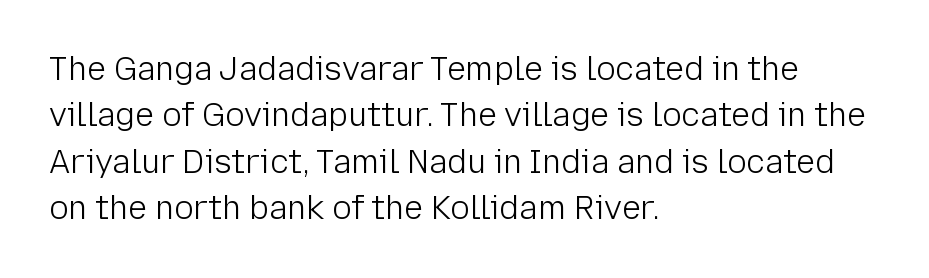
{"serif": "no", "italic": "no", "bold": "no", "weight": "light", "width": "normal", "stroke_contrast": "low", "x_height": "medium", "monospaced": "no", "underline": "no", "align": "left", "line_spacing": "normal", "line_spacing_ratio": 1.45, "letter_spacing": "normal", "letter_spacing_em": 0.0, "glyph_px": 32}
